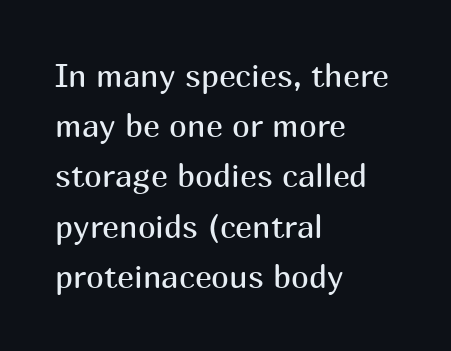
The image shows 32 px regular-weight sans-serif type, upright; set left-aligned, normal line spacing (1.57x), normal letter spacing, not underlined; medium stroke contrast and a medium x-height.
